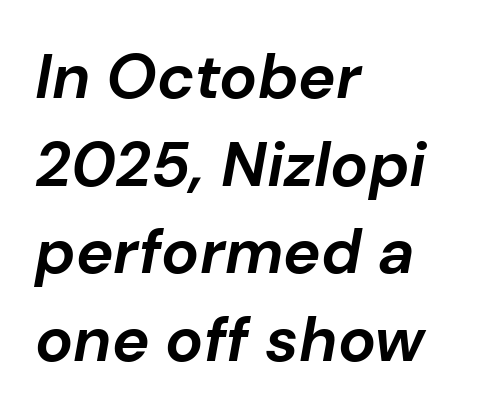
The image shows 63 px bold type, italic (leaning right); set left-aligned, normal line spacing (1.39x), normal letter spacing, not underlined; low stroke contrast and a medium x-height.
